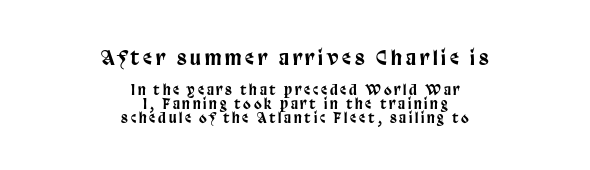
Compared with typical paragraphs, the rows here are closer together. Where is the straight margin? There isn't one; the lines are centered. Honestly, there is no underline to notice here at all. Inter-character spacing is expanded well beyond the font's built-in metrics. Character size in the leading block exceeds that of the trailing block. The letters stand upright; this is a roman face.
